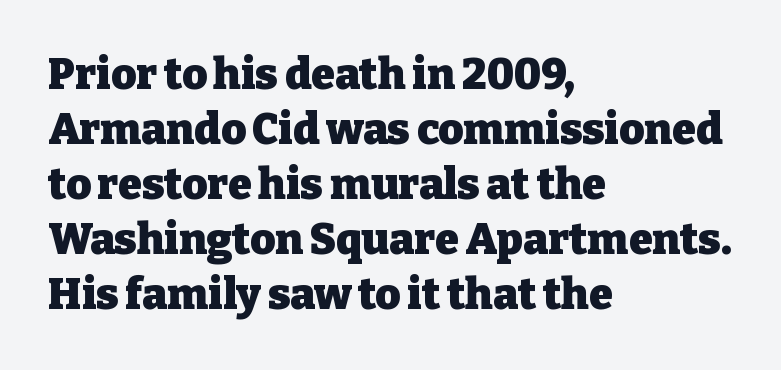
Q: Is the text bold? A: Yes.
Q: Is the text italic (slanted)? A: No, it is upright.
Q: Is the typeface a serif or a sans-serif typeface? A: Serif.
Q: Is the text underlined? A: No.
Q: How is the paragraph aligned? A: Left-aligned.
Q: Is the spacing between letters normal or unusually wide? A: Normal.
Q: Is the spacing between lines tight, normal or loose? A: Normal.
Q: Width (condensed, normal, or wide)? A: Normal.
Q: Stroke contrast? A: Low.
Q: x-height? A: Medium.
Q: Monospaced? A: No.
